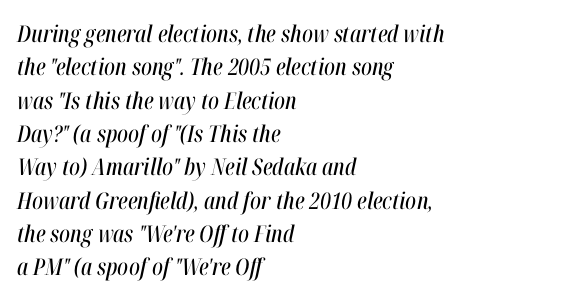
The image shows 23 px text type, italic (leaning right); set left-aligned, normal line spacing (1.45x), normal letter spacing, not underlined.
